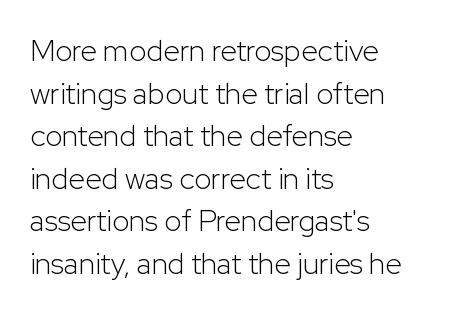
Unlike italic type, these characters show no tilt at all. Reading down the block, your eye returns to a fixed left position each line. The horizontal fit of the characters is conventional and even. Character widths vary here, with narrow letters taking less room than wide ones.
